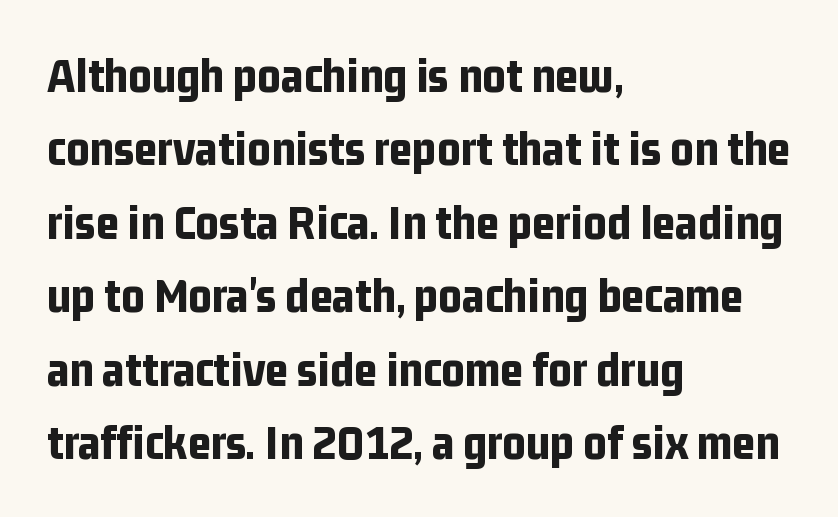
The image shows 50 px bold, condensed sans-serif type, upright; set left-aligned, normal line spacing (1.47x), normal letter spacing, not underlined; low stroke contrast and a medium x-height.
